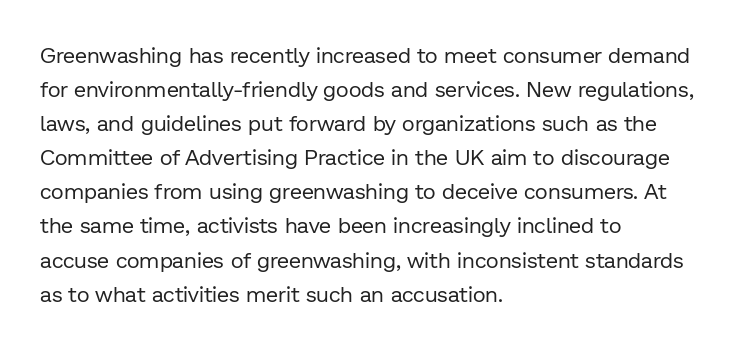
The image shows 22 px text type, upright; set left-aligned, normal line spacing (1.55x), normal letter spacing, not underlined.
